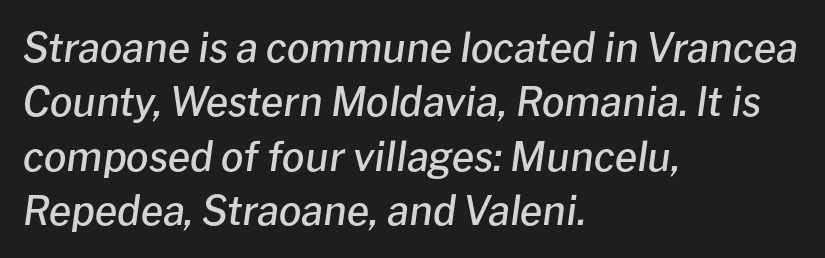
Q: Is the text bold? A: Semi-bold.
Q: Is the text italic (slanted)? A: Yes, it leans right by about 8 degrees.
Q: Is the text underlined? A: No.
Q: How is the paragraph aligned? A: Left-aligned.
Q: Is the spacing between letters normal or unusually wide? A: Normal.
Q: Is the spacing between lines tight, normal or loose? A: Normal.
Q: Width (condensed, normal, or wide)? A: Normal.
Q: Stroke contrast? A: Low.
Q: x-height? A: Medium.
Q: Monospaced? A: No.
